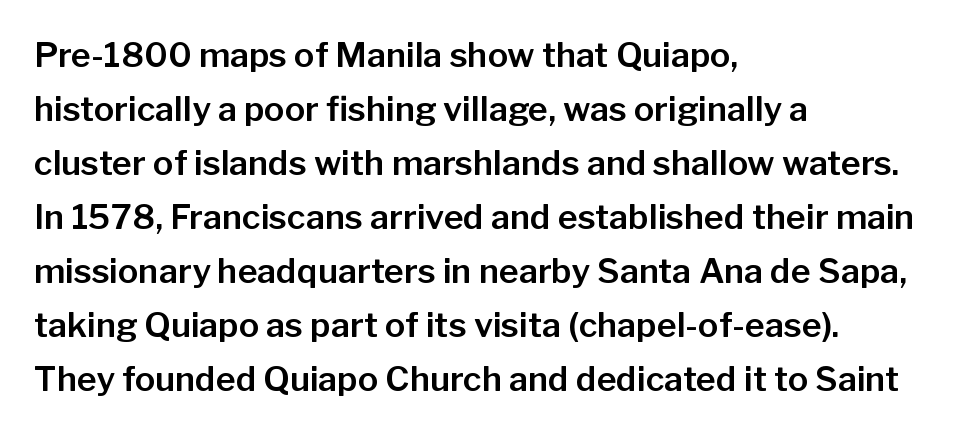
{"serif": "no", "italic": "no", "width": "normal", "stroke_contrast": "low", "x_height": "medium", "monospaced": "no", "underline": "no", "align": "left", "line_spacing": "normal", "line_spacing_ratio": 1.59, "letter_spacing": "normal", "letter_spacing_em": 0.0, "glyph_px": 34}
